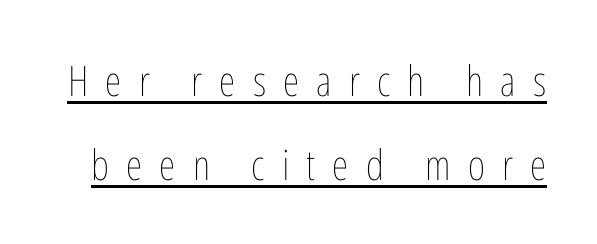
In terms of letterspacing, this is a distinctly airy, spread setting. This rendering features underlined lettering. Do the characters align in a grid? No, the font is proportional. Compared with typical paragraphs, the rows here are farther apart. Stroke mass is kept to a normal reading level or below.
